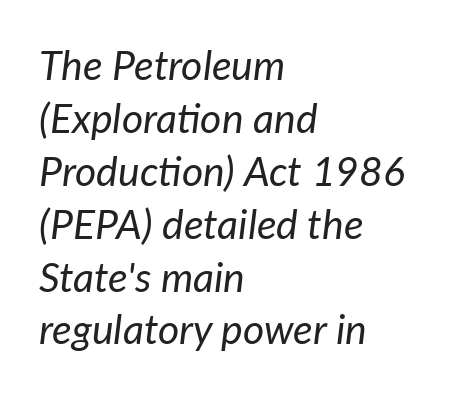
The image shows 41 px regular-weight type, italic (leaning right); set left-aligned, normal line spacing (1.29x), normal letter spacing, not underlined; low stroke contrast and a medium x-height.
